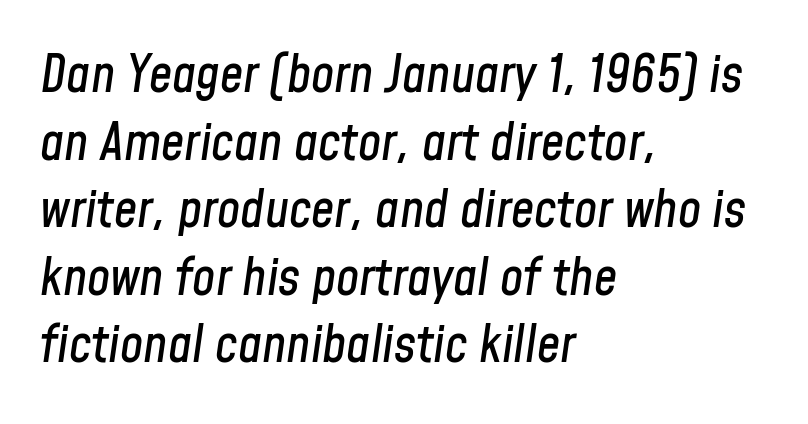
{"italic": "yes", "lean": "right", "slant_degrees": 8, "width": "condensed", "stroke_contrast": "low", "x_height": "medium", "monospaced": "no", "underline": "no", "align": "left", "line_spacing": "normal", "line_spacing_ratio": 1.3, "letter_spacing": "normal", "letter_spacing_em": 0.0, "glyph_px": 52}
